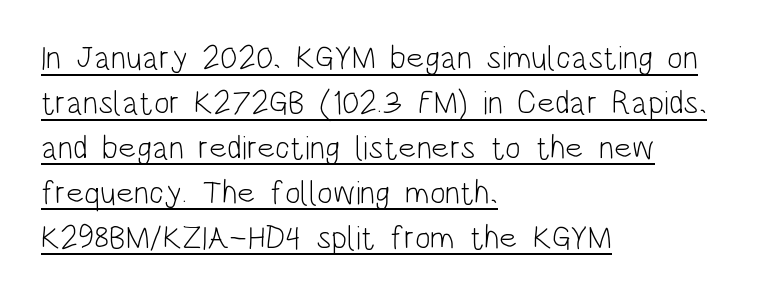
{"serif": "no", "italic": "no", "bold": "no", "weight": "light", "width": "condensed", "stroke_contrast": "low", "x_height": "large", "monospaced": "no", "underline": "yes", "align": "left", "line_spacing": "normal", "line_spacing_ratio": 1.36, "letter_spacing": "normal", "letter_spacing_em": 0.0, "glyph_px": 33}
